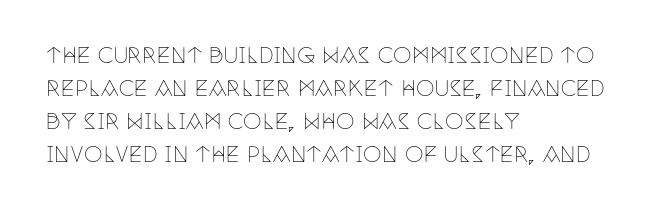
No italicization has been applied; the sample stays upright. This rendering features lettering with no underline. Summary of weight: not heavy and not bold. The typesetter chose a ragged-right arrangement here. The vertical gap from one line to the next is medium.
